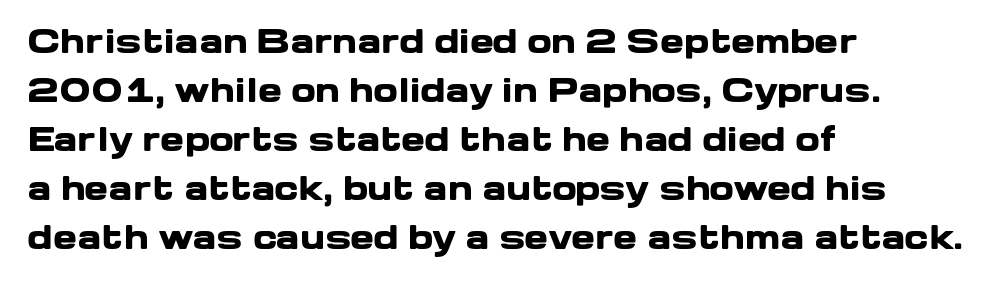
{"serif": "no", "italic": "no", "bold": "yes", "weight": "heavy", "width": "wide", "stroke_contrast": "low", "x_height": "medium", "monospaced": "no", "underline": "no", "align": "left", "line_spacing": "normal", "line_spacing_ratio": 1.53, "letter_spacing": "normal", "letter_spacing_em": 0.0, "glyph_px": 32}
